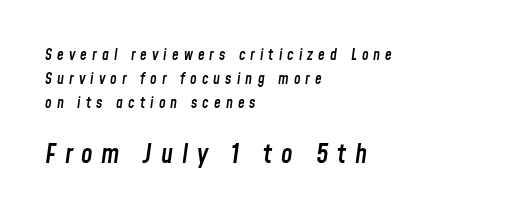
The image shows 26 px text type, italic (leaning right); set left-aligned, normal line spacing (1.59x), unusually wide letter spacing (+0.34 em), not underlined; the second (bottom) block is 1.73x larger.
